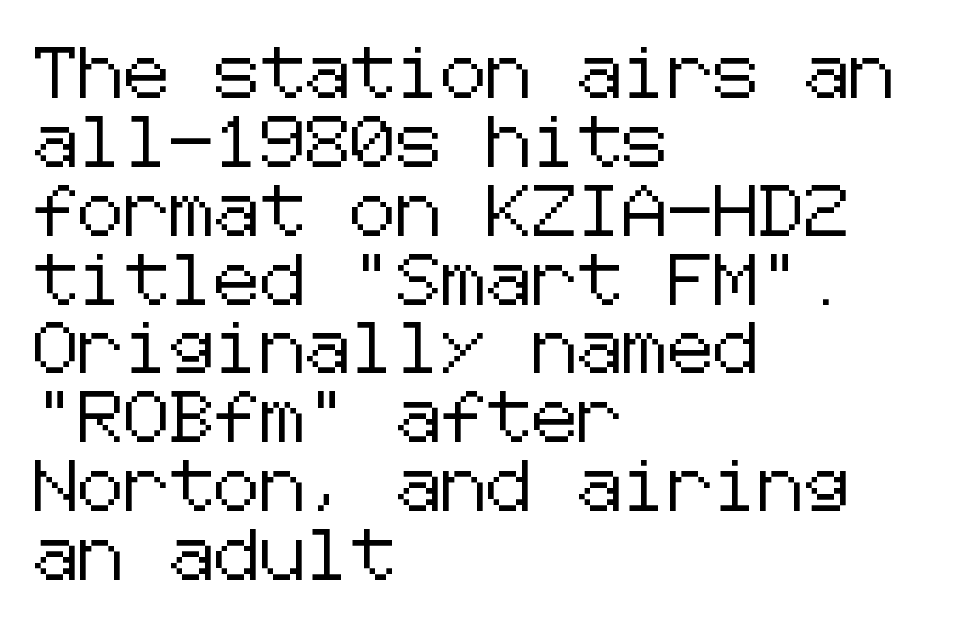
The image shows 51 px sans-serif type, upright; set left-aligned, normal line spacing (1.35x), normal letter spacing, not underlined; low stroke contrast and a medium x-height.
